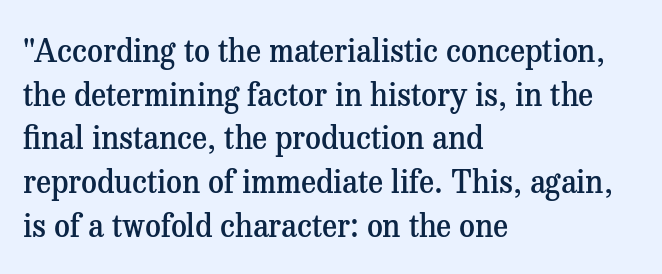
{"serif": "yes", "italic": "no", "bold": "semi", "weight": "semibold", "width": "normal", "stroke_contrast": "medium", "x_height": "medium", "monospaced": "no", "underline": "no", "align": "left", "line_spacing": "normal", "line_spacing_ratio": 1.41, "letter_spacing": "normal", "letter_spacing_em": 0.0, "glyph_px": 31}
